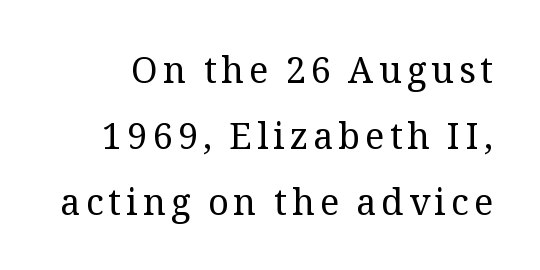
{"serif": "yes", "italic": "no", "bold": "no", "weight": "regular", "width": "normal", "stroke_contrast": "medium", "x_height": "medium", "monospaced": "no", "underline": "no", "line_spacing_ratio": 1.83, "glyph_px": 36}
